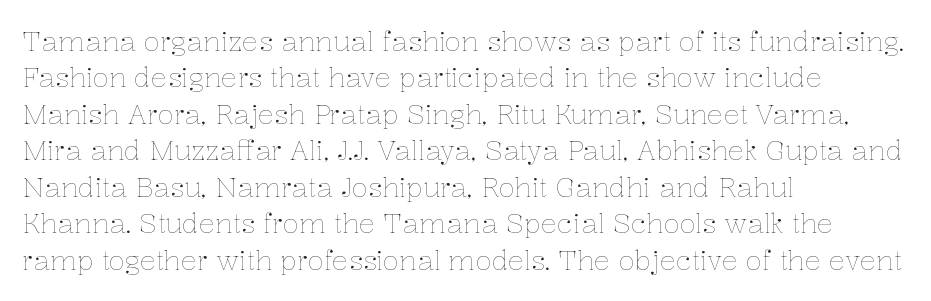
The image shows 27 px text type, upright; set left-aligned, normal line spacing (1.35x), normal letter spacing, not underlined.
